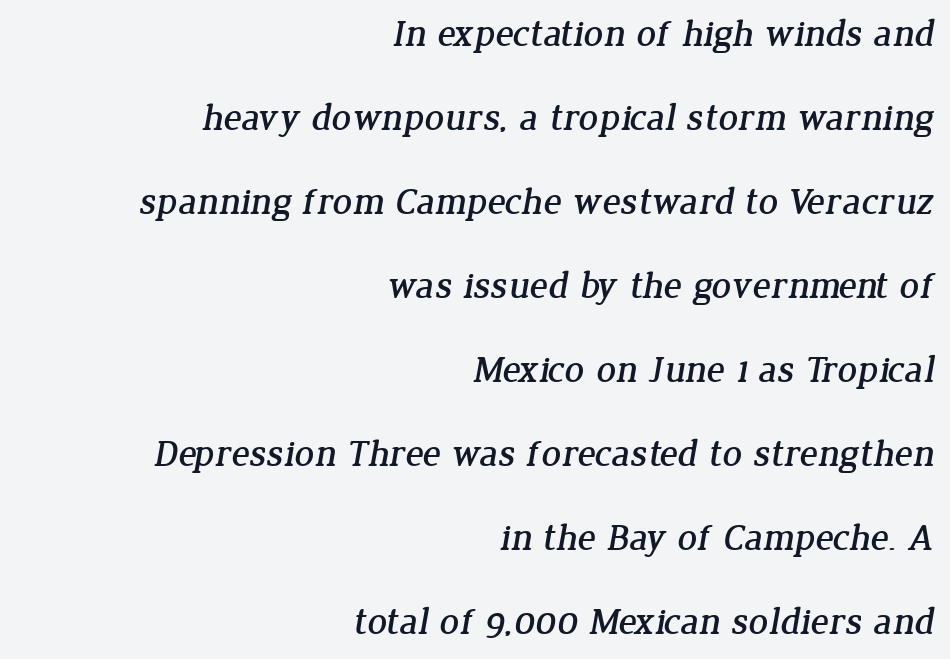
The glyphs in this specimen are seriffed. The gaps between neighbouring characters are ordinary and unremarkable. Type without underlining. In CSS terms this would be text-align: right. Each letter keeps its own natural width here, so spacing adapts to shape.
